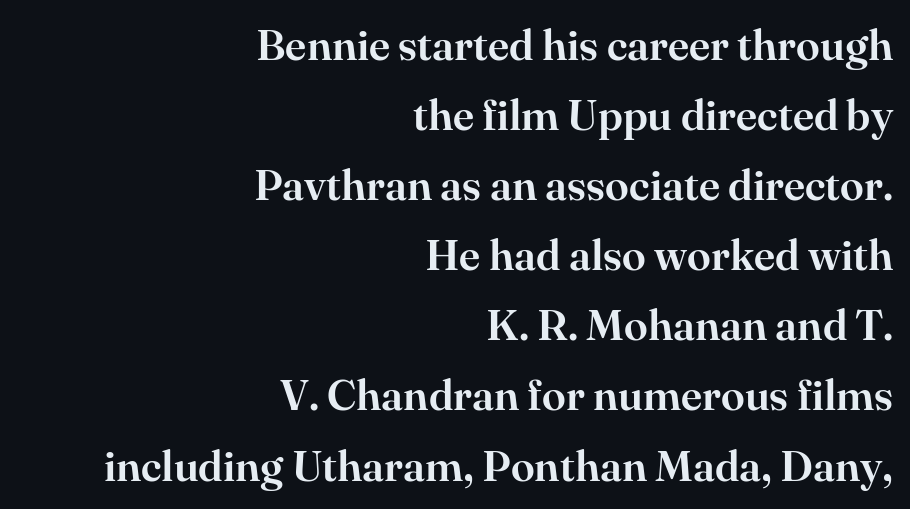
{"serif": "yes", "italic": "no", "width": "normal", "stroke_contrast": "high", "x_height": "small", "monospaced": "no", "underline": "no", "align": "right", "line_spacing": "normal", "line_spacing_ratio": 1.63, "letter_spacing": "normal", "letter_spacing_em": 0.0, "glyph_px": 43}
